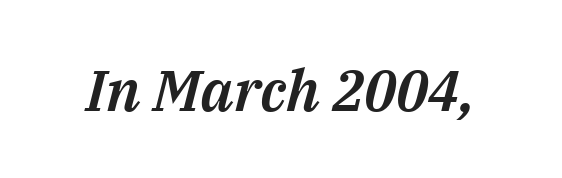
Descenders hang freely into open space. Every character sits at an angle, as italics do. Letter spacing: default. You could not count columns in this text — the font is proportionally spaced.
